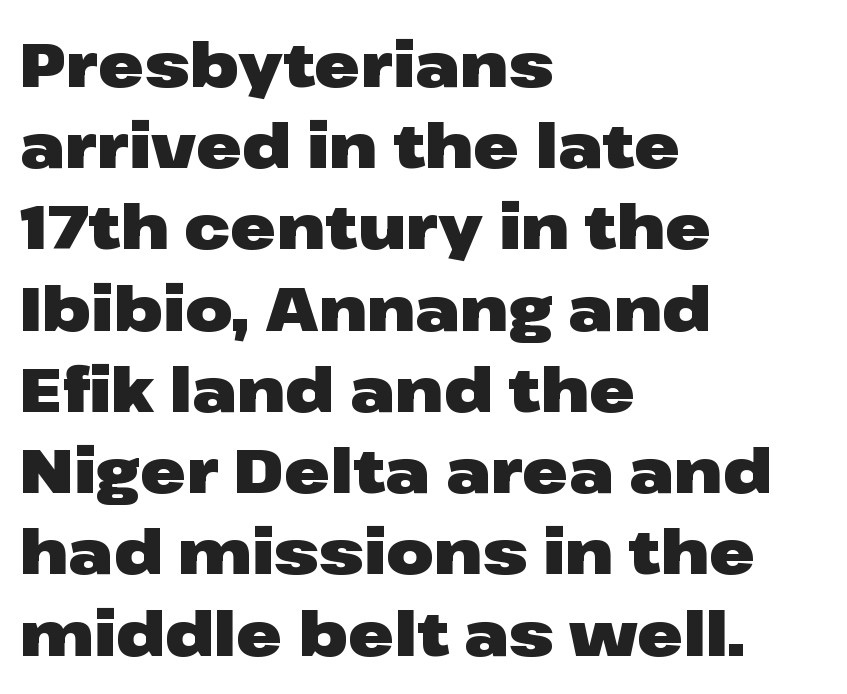
Regarding leading, the lines here are spaced in the standard way. This rendering employs a face without finishing strokes, i.e., a sans-serif. Note the varied advance widths — an 'i' is clearly narrower than an 'm'. Any mark beneath the type? The region is blank. Heavy-handed strokes throughout: this text is bold.
